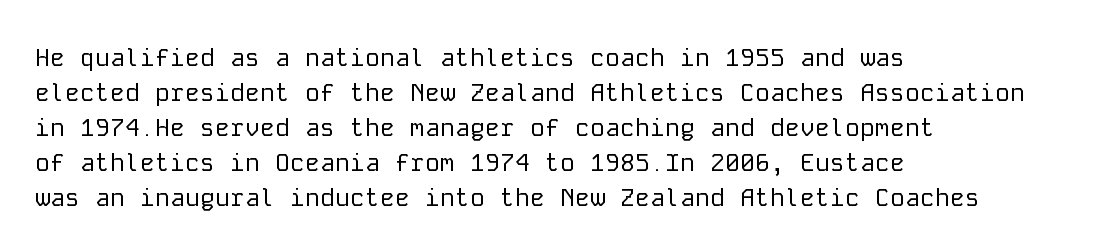
Q: Is the text bold? A: No.
Q: Is the text italic (slanted)? A: No, it is upright.
Q: Is the text underlined? A: No.
Q: How is the paragraph aligned? A: Left-aligned.
Q: Is the spacing between letters normal or unusually wide? A: Normal.
Q: Is the spacing between lines tight, normal or loose? A: Normal.
